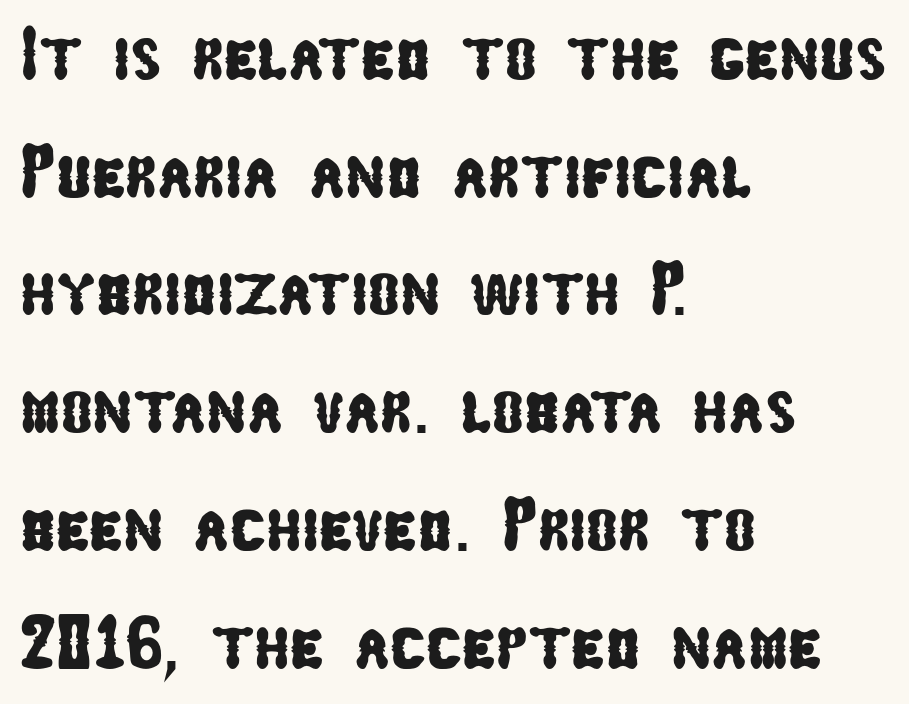
Successive baselines arrive at the customary interval. Caption: standard tracking, unaltered. Visually the block forms a straight wall on the left and a jagged coastline on the right. Is this a fixed-width face? No — the glyphs have proportional, varying widths.
